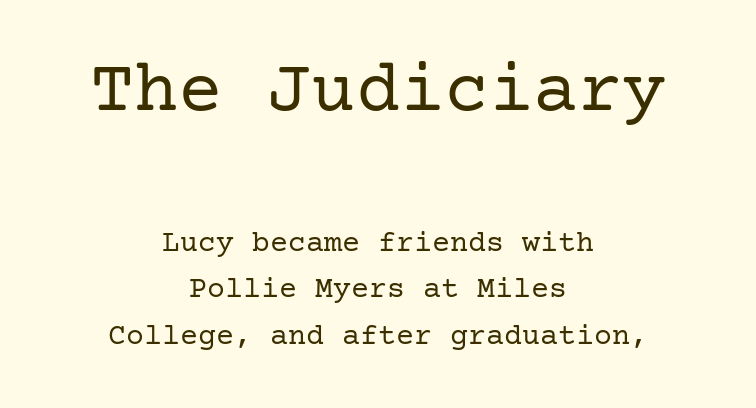
{"serif": "yes", "italic": "no", "bold": "no", "weight": "regular", "width": "normal", "stroke_contrast": "low", "x_height": "medium", "underline": "no", "align": "center", "line_spacing": "normal", "line_spacing_ratio": 1.56, "letter_spacing": "normal", "letter_spacing_em": 0.0, "larger_block": "first", "size_ratio": 2.47, "glyph_px": 74}
